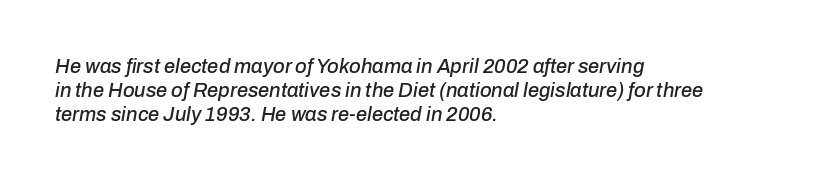
{"italic": "yes", "lean": "right", "slant_degrees": 10, "underline": "no", "align": "left", "line_spacing_ratio": 1.2, "letter_spacing": "normal", "letter_spacing_em": 0.0, "glyph_px": 20}
